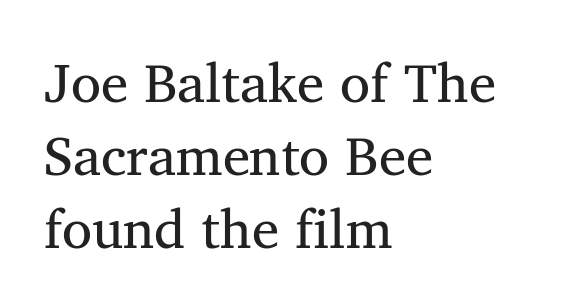
Short and long lines alike share a common starting point at left. This sample has the flowing, uneven cadence of proportional lettering. The horizontal fit of the characters is conventional and even. Posture: straight, roman, zero tilt.
